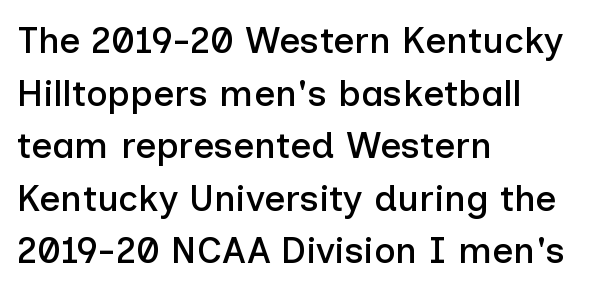
Q: Is the text italic (slanted)? A: No, it is upright.
Q: Is the typeface a serif or a sans-serif typeface? A: Sans-serif.
Q: Is the text underlined? A: No.
Q: How is the paragraph aligned? A: Left-aligned.
Q: Is the spacing between letters normal or unusually wide? A: Normal.
Q: Is the spacing between lines tight, normal or loose? A: Normal.
Q: Width (condensed, normal, or wide)? A: Normal.
Q: Stroke contrast? A: Low.
Q: x-height? A: Medium.
Q: Monospaced? A: No.
